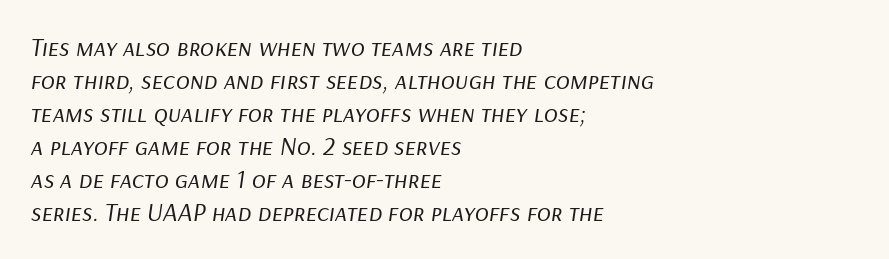
Q: Is the text bold? A: No.
Q: Is the text italic (slanted)? A: Yes, it leans right by about 9 degrees.
Q: Is the text underlined? A: No.
Q: How is the paragraph aligned? A: Left-aligned.
Q: Is the spacing between letters normal or unusually wide? A: Normal.
Q: Is the spacing between lines tight, normal or loose? A: Normal.
